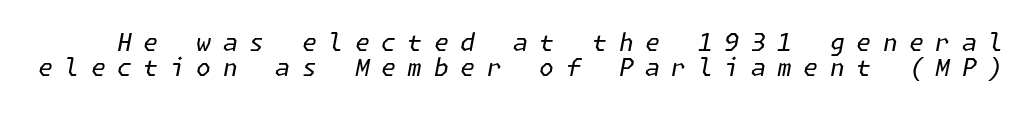
The font's italic variant was chosen for this text. The tracking jumps out immediately: characters are airy and widely separated. A typesetter would call this leading minimal, almost set solid. Is the type heavy? It reads as light-to-regular instead. Lines of text with bare space underneath.
